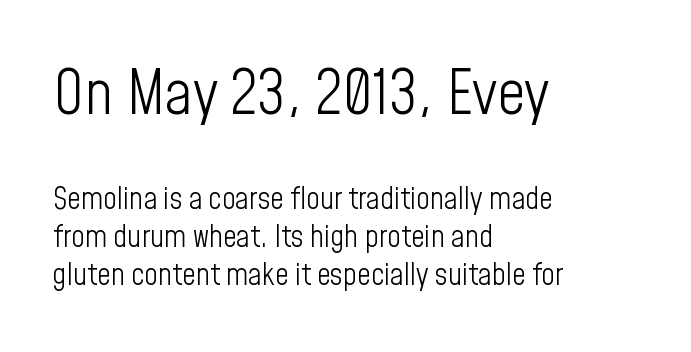
Layout note: lines flush left. A typesetter would label this face a sans. If you squint, the top block still reads clearly — it's the larger of the two. The passage shown is not bold in any degree.
